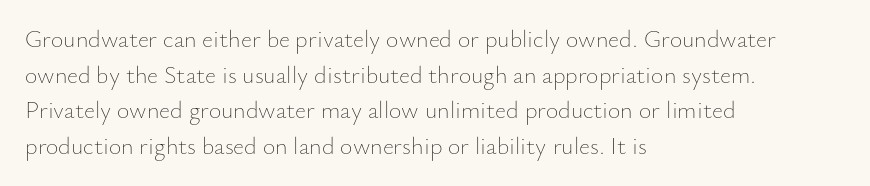
No italicization has been applied; the sample stays upright. Each line starts at the same left margin while the right side varies. Weight: regular or lighter. Compared with typical paragraphs, the rows here are spaced about the same. No extra tracking has been applied to these lines. Any mark beneath the type? The region is blank.
